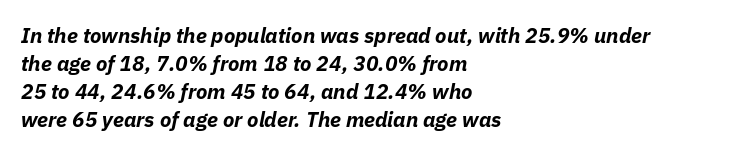
{"italic": "yes", "lean": "right", "slant_degrees": 11, "bold": "yes", "underline": "no", "align": "left", "line_spacing": "normal", "line_spacing_ratio": 1.33, "letter_spacing": "normal", "letter_spacing_em": 0.0, "glyph_px": 21}
